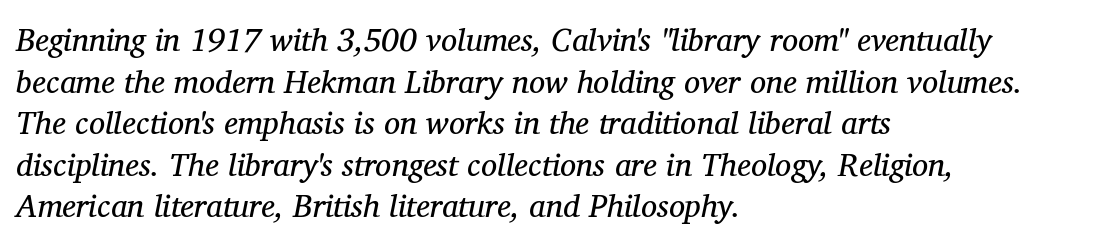
The image shows 32 px regular-weight serif type, italic (leaning right); set left-aligned, normal line spacing (1.3x), normal letter spacing, not underlined; medium stroke contrast and a medium x-height.
